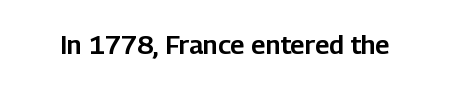
The image shows 26 px text type, upright; set normal letter spacing, not underlined.
